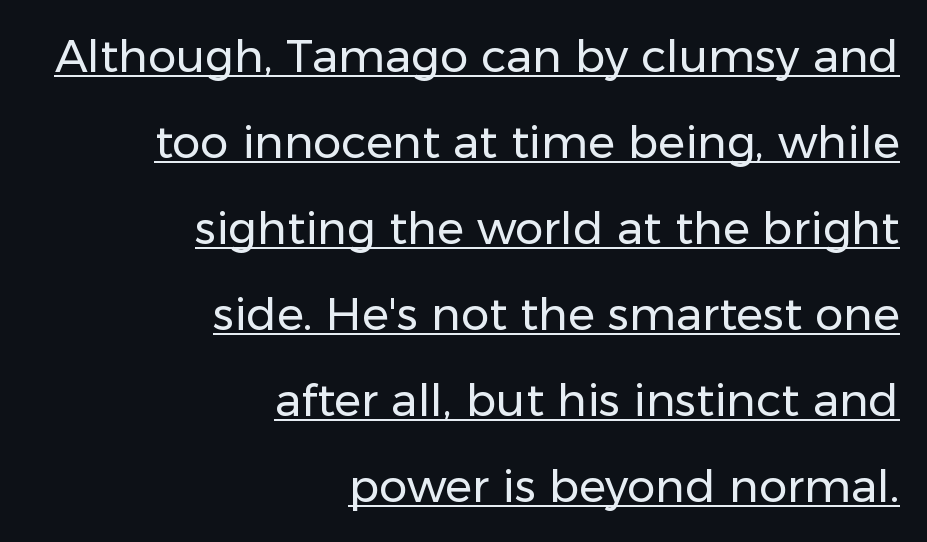
Q: Is the text bold? A: No.
Q: Is the text italic (slanted)? A: No, it is upright.
Q: Is the typeface a serif or a sans-serif typeface? A: Sans-serif.
Q: Is the text underlined? A: Yes.
Q: How is the paragraph aligned? A: Right-aligned.
Q: Is the spacing between letters normal or unusually wide? A: Normal.
Q: Is the spacing between lines tight, normal or loose? A: Loose.
Q: Width (condensed, normal, or wide)? A: Normal.
Q: Stroke contrast? A: Low.
Q: x-height? A: Medium.
Q: Monospaced? A: No.
